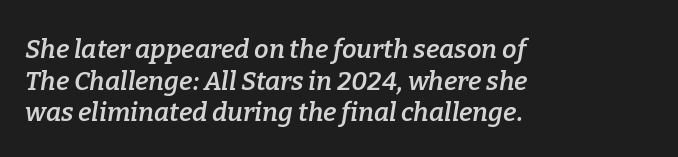
{"italic": "yes", "lean": "right", "slant_degrees": 9, "bold": "semi", "underline": "no", "align": "left", "line_spacing_ratio": 1.22, "letter_spacing": "normal", "letter_spacing_em": 0.0, "glyph_px": 26}
